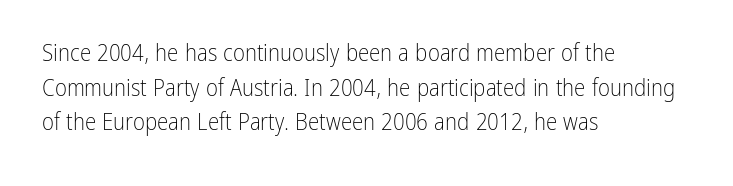
Vertical strokes here are truly vertical. Is the block centered? No — it sits flush against the left margin. Standard letterfit; no display-style spreading of the glyphs. This is not heavy type; no bold has been used.
